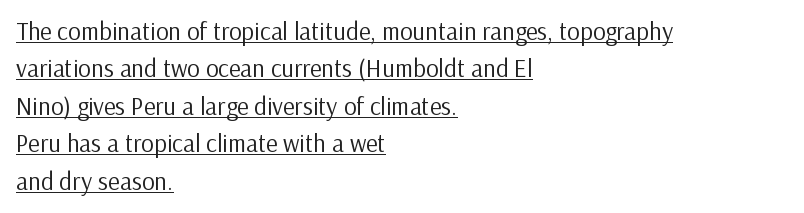
{"italic": "no", "bold": "no", "underline": "yes", "align": "left", "line_spacing": "normal", "line_spacing_ratio": 1.5, "letter_spacing": "normal", "letter_spacing_em": 0.0, "glyph_px": 25}
